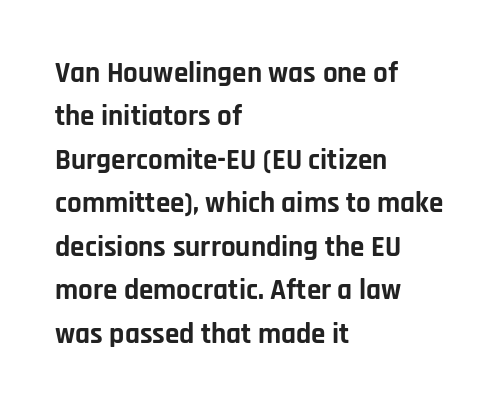
Q: Is the text bold? A: Yes.
Q: Is the text italic (slanted)? A: No, it is upright.
Q: Is the typeface a serif or a sans-serif typeface? A: Sans-serif.
Q: Is the text underlined? A: No.
Q: How is the paragraph aligned? A: Left-aligned.
Q: Is the spacing between letters normal or unusually wide? A: Normal.
Q: Is the spacing between lines tight, normal or loose? A: Normal.
Q: Width (condensed, normal, or wide)? A: Normal.
Q: Stroke contrast? A: Low.
Q: x-height? A: Large.
Q: Monospaced? A: No.
